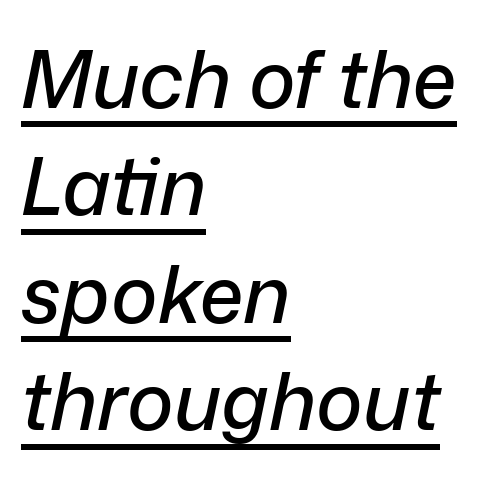
The type is set solid horizontally, with unmodified tracking. Regular leading. Left-aligned paragraph, ragged on the right. In designer terms, the underline attribute is active on this setting. The whole block is typeset with a tilt.
